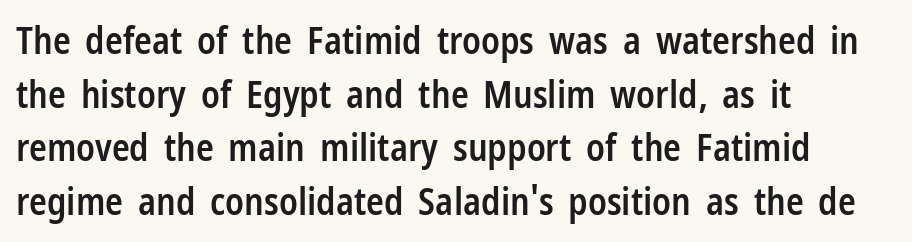
{"serif": "no", "italic": "no", "bold": "semi", "weight": "semibold", "width": "condensed", "stroke_contrast": "low", "x_height": "medium", "monospaced": "no", "underline": "no", "align": "left", "line_spacing": "normal", "line_spacing_ratio": 1.45, "letter_spacing": "normal", "letter_spacing_em": 0.0, "glyph_px": 37}
